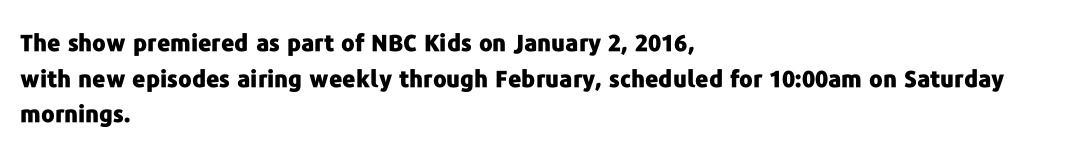
Q: Is the text bold? A: Yes.
Q: Is the text italic (slanted)? A: No, it is upright.
Q: Is the text underlined? A: No.
Q: How is the paragraph aligned? A: Left-aligned.
Q: Is the spacing between letters normal or unusually wide? A: Normal.
Q: Is the spacing between lines tight, normal or loose? A: Normal.
